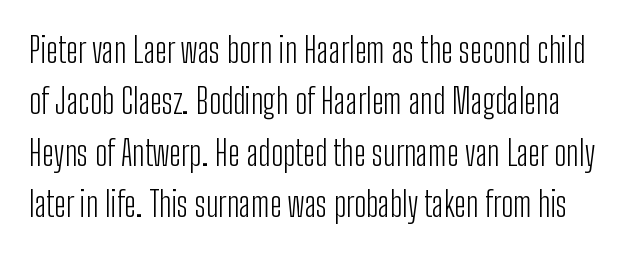
Q: Is the text bold? A: No.
Q: Is the text italic (slanted)? A: No, it is upright.
Q: Is the typeface a serif or a sans-serif typeface? A: Sans-serif.
Q: Is the text underlined? A: No.
Q: Is the spacing between letters normal or unusually wide? A: Normal.
Q: Is the spacing between lines tight, normal or loose? A: Normal.
Q: Width (condensed, normal, or wide)? A: Condensed.
Q: Stroke contrast? A: Low.
Q: x-height? A: Medium.
Q: Monospaced? A: No.
